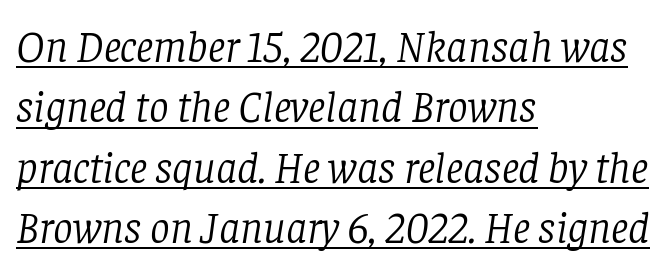
{"serif": "yes", "italic": "yes", "lean": "right", "slant_degrees": 8, "bold": "no", "weight": "light", "width": "normal", "stroke_contrast": "low", "x_height": "large", "monospaced": "no", "underline": "yes", "align": "left", "line_spacing": "normal", "line_spacing_ratio": 1.37, "letter_spacing": "normal", "letter_spacing_em": 0.0, "glyph_px": 44}
